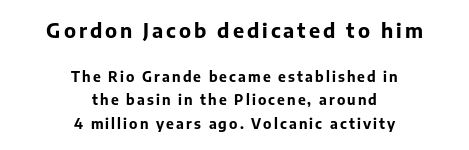
{"italic": "no", "bold": "yes", "underline": "no", "align": "center", "line_spacing": "normal", "line_spacing_ratio": 1.68, "larger_block": "first", "size_ratio": 1.43, "glyph_px": 20}
